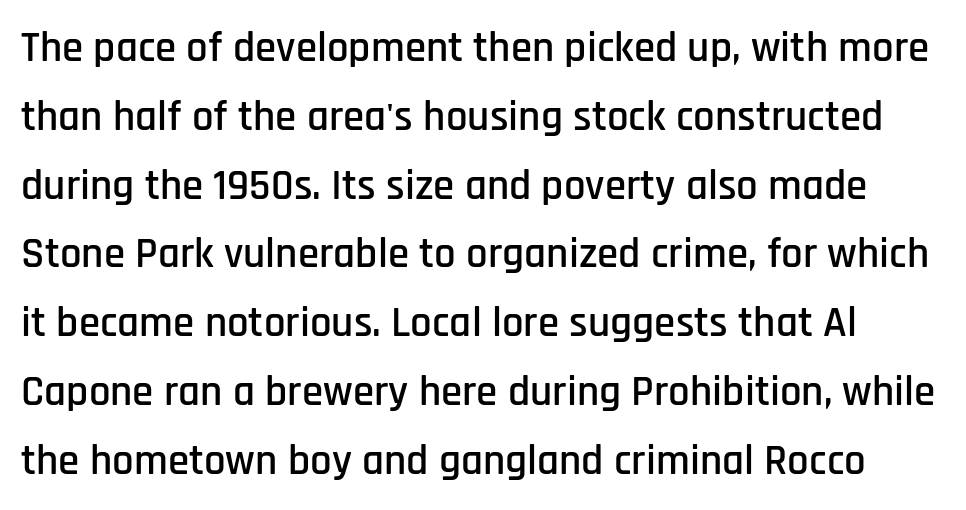
Regular leading. The face used here is proportionally spaced, like ordinary book or web type. Style check: upright. Nobody drew a line under any word here.
